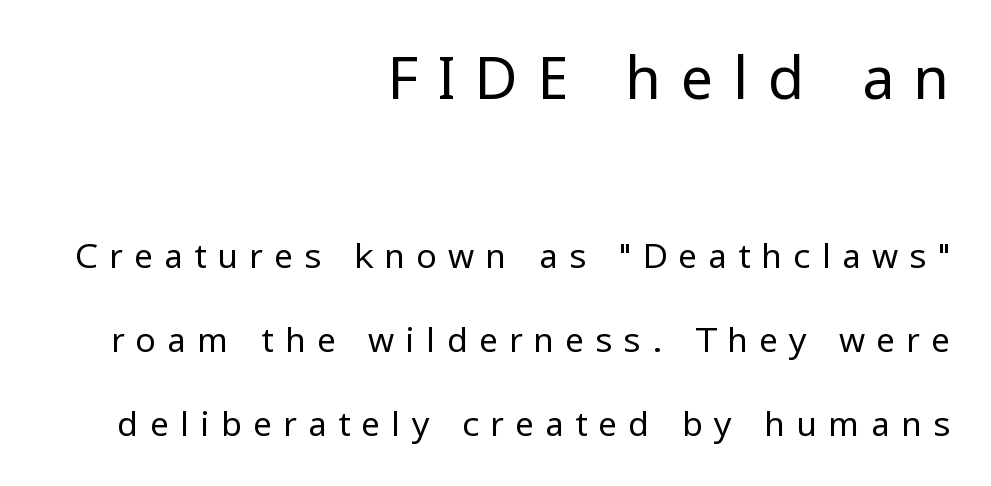
The earlier block is typeset at a bigger size than the later block. Regarding serifs, this sample does without them. Which margin do the lines hug? The right one — the left edge is uneven. Lines of text with bare space underneath.
